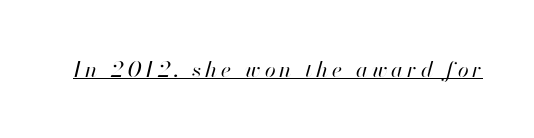
The image shows 22 px text type, italic (leaning right); set underlined.
